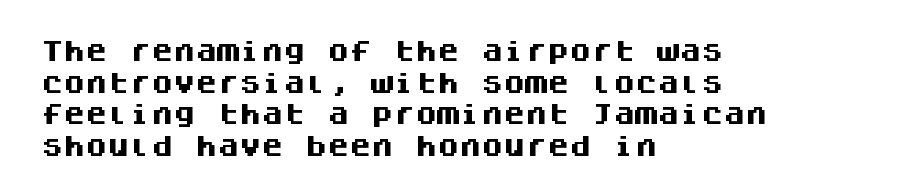
The image shows 22 px bold type, upright; set left-aligned, normal line spacing (1.44x), normal letter spacing, not underlined.
